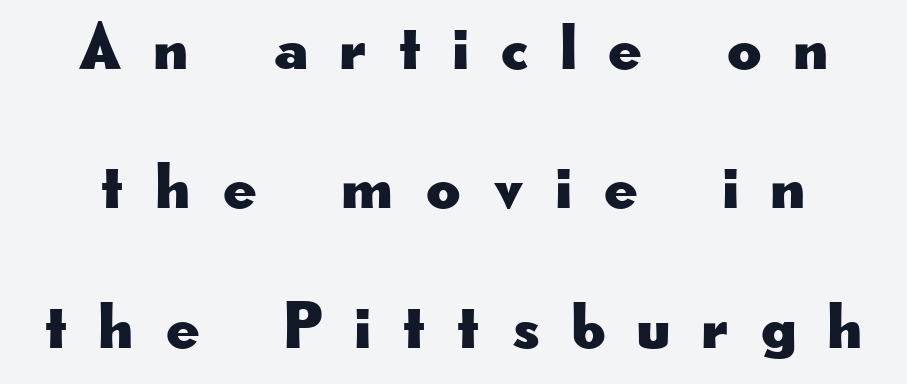
The image shows 66 px wide sans-serif type, upright; set loose line spacing (2.11x), unusually wide letter spacing (+0.49 em), not underlined; low stroke contrast and a small x-height.
